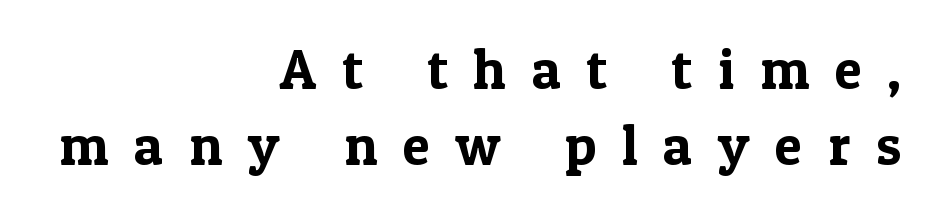
You could not count columns in this text — the font is proportionally spaced. Loose tracking; the words dissolve into strings of separated letters. Nobody drew a line under any word here. Letterform terminals end in serifs throughout the passage. Successive baselines arrive at the customary interval.
